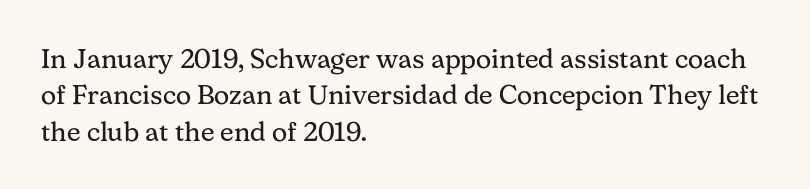
The image shows 27 px text type, upright; set left-aligned, normal line spacing (1.35x), normal letter spacing, not underlined.
